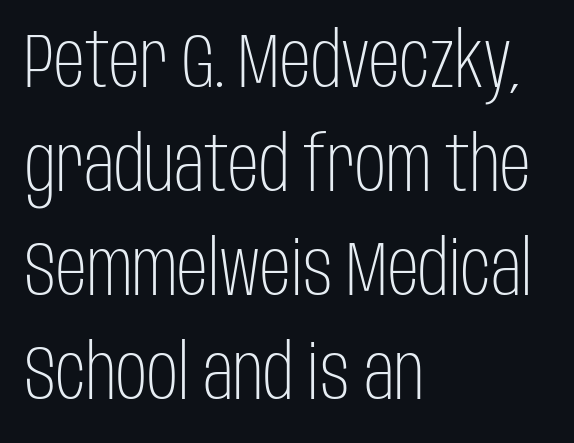
The image shows 77 px light, condensed sans-serif type, upright; set left-aligned, normal line spacing (1.35x), normal letter spacing, not underlined; low stroke contrast and a large x-height.
